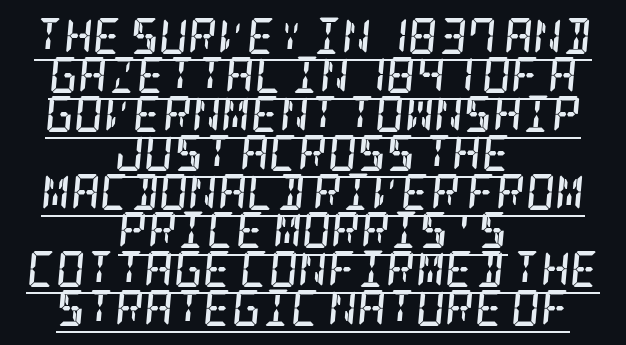
{"serif": "yes", "italic": "yes", "lean": "right", "slant_degrees": 5, "bold": "yes", "weight": "semibold", "width": "condensed", "stroke_contrast": "low", "x_height": "large", "underline": "yes", "align": "center", "line_spacing": "tight", "line_spacing_ratio": 1.08, "letter_spacing": "normal", "letter_spacing_em": 0.0, "glyph_px": 36}
